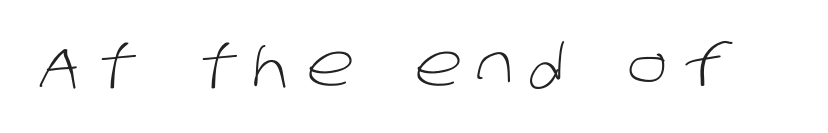
Q: Is the text bold? A: No.
Q: Is the typeface a serif or a sans-serif typeface? A: Sans-serif.
Q: Is the text underlined? A: No.
Q: Is the spacing between letters normal or unusually wide? A: Unusually wide.
Q: Width (condensed, normal, or wide)? A: Normal.
Q: Stroke contrast? A: Low.
Q: x-height? A: Large.
Q: Monospaced? A: No.
